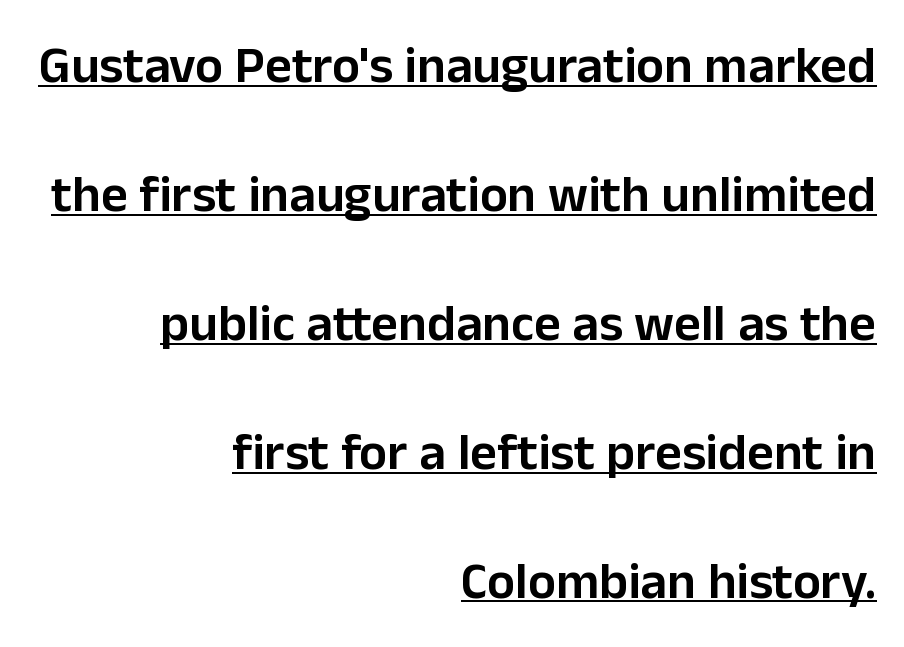
The image shows 52 px semibold sans-serif type, upright; set right-aligned, loose line spacing (2.48x), normal letter spacing, underlined; low stroke contrast and a medium x-height.
